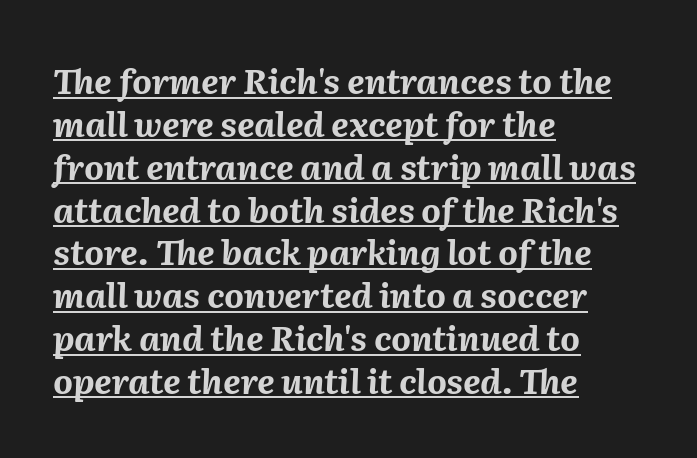
{"italic": "yes", "lean": "right", "slant_degrees": 2, "bold": "yes", "weight": "bold", "width": "normal", "stroke_contrast": "medium", "x_height": "medium", "monospaced": "no", "underline": "yes", "align": "left", "line_spacing": "normal", "line_spacing_ratio": 1.26, "letter_spacing": "normal", "letter_spacing_em": 0.0, "glyph_px": 34}
